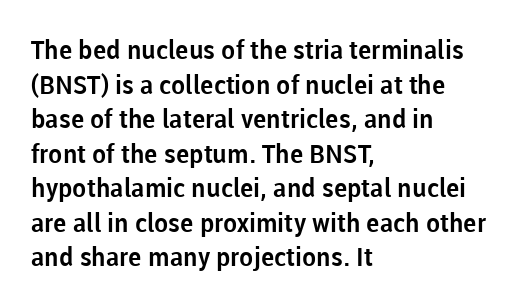
{"italic": "no", "underline": "no", "align": "left", "line_spacing": "normal", "line_spacing_ratio": 1.33, "letter_spacing": "normal", "letter_spacing_em": 0.0, "glyph_px": 26}
